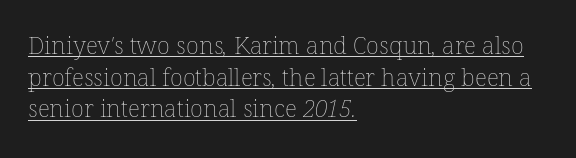
{"bold": "no", "underline": "yes", "align": "left", "line_spacing": "normal", "line_spacing_ratio": 1.32, "letter_spacing": "normal", "letter_spacing_em": 0.0, "glyph_px": 24}
